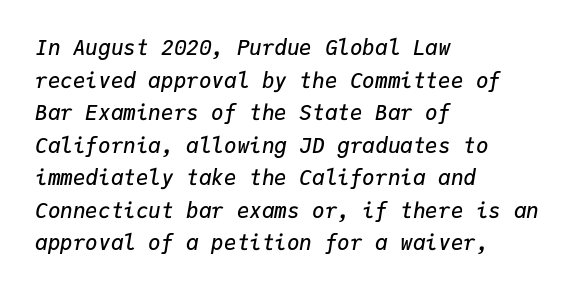
Q: Is the text bold? A: Semi-bold.
Q: Is the text italic (slanted)? A: Yes, it leans right by about 9 degrees.
Q: Is the text underlined? A: No.
Q: How is the paragraph aligned? A: Left-aligned.
Q: Is the spacing between letters normal or unusually wide? A: Normal.
Q: Is the spacing between lines tight, normal or loose? A: Normal.
